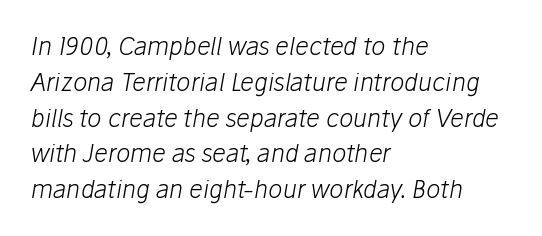
{"italic": "yes", "lean": "right", "slant_degrees": 10, "bold": "no", "underline": "no", "align": "left", "line_spacing": "normal", "line_spacing_ratio": 1.49, "letter_spacing": "normal", "letter_spacing_em": 0.0, "glyph_px": 24}
